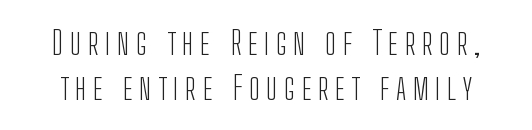
Q: Is the text bold? A: No.
Q: Is the text italic (slanted)? A: No, it is upright.
Q: Is the typeface a serif or a sans-serif typeface? A: Sans-serif.
Q: Is the text underlined? A: No.
Q: Is the spacing between letters normal or unusually wide? A: Unusually wide.
Q: Is the spacing between lines tight, normal or loose? A: Normal.
Q: Width (condensed, normal, or wide)? A: Condensed.
Q: Stroke contrast? A: Low.
Q: x-height? A: Medium.
Q: Monospaced? A: No.
